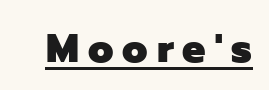
{"serif": "no", "italic": "no", "bold": "yes", "weight": "heavy", "width": "normal", "stroke_contrast": "low", "x_height": "medium", "monospaced": "no", "underline": "yes", "letter_spacing": "wide", "letter_spacing_em": 0.22, "glyph_px": 41}
